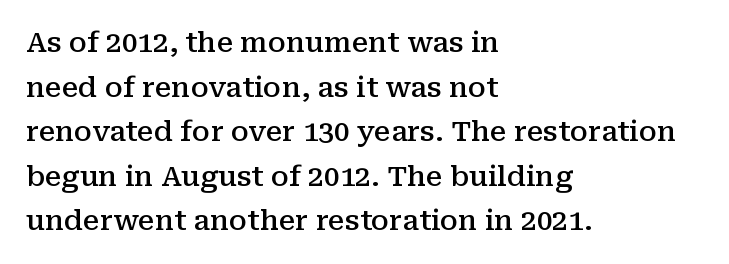
Students, this is semibold: more ink than regular, less than bold. Typeset ragged right — the left edge is the straight one. A roman cut, with each character standing at attention. This rendering features lettering with no underline.
